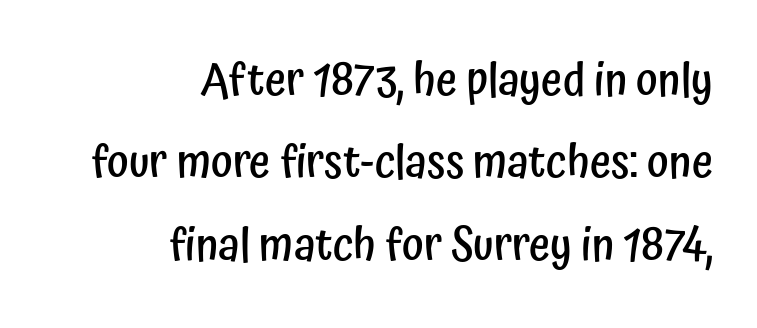
{"serif": "no", "italic": "no", "bold": "semi", "weight": "semibold", "width": "condensed", "stroke_contrast": "low", "x_height": "medium", "monospaced": "no", "underline": "no", "align": "right", "line_spacing_ratio": 1.79, "letter_spacing": "normal", "letter_spacing_em": 0.0, "glyph_px": 46}
